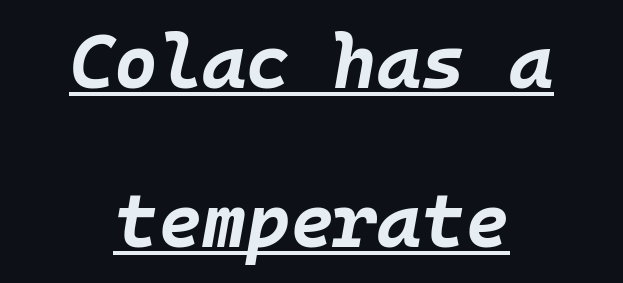
Q: Is the text bold? A: Yes.
Q: Is the text italic (slanted)? A: Yes, it leans right by about 10 degrees.
Q: Is the text underlined? A: Yes.
Q: How is the paragraph aligned? A: Centered.
Q: Is the spacing between letters normal or unusually wide? A: Normal.
Q: Is the spacing between lines tight, normal or loose? A: Loose.
Q: Width (condensed, normal, or wide)? A: Normal.
Q: Stroke contrast? A: Low.
Q: x-height? A: Large.
Q: Monospaced? A: Yes.
